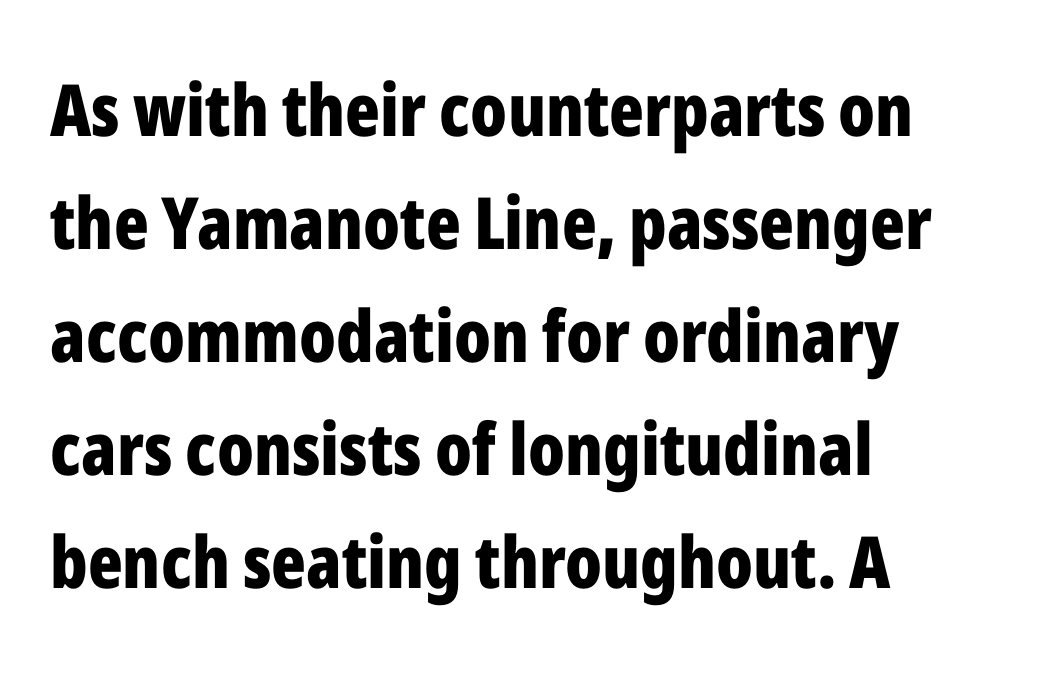
Q: Is the text bold? A: Yes.
Q: Is the text italic (slanted)? A: No, it is upright.
Q: Is the typeface a serif or a sans-serif typeface? A: Sans-serif.
Q: Is the text underlined? A: No.
Q: How is the paragraph aligned? A: Left-aligned.
Q: Is the spacing between letters normal or unusually wide? A: Normal.
Q: Is the spacing between lines tight, normal or loose? A: Normal.
Q: Width (condensed, normal, or wide)? A: Condensed.
Q: Stroke contrast? A: Low.
Q: x-height? A: Medium.
Q: Monospaced? A: No.
